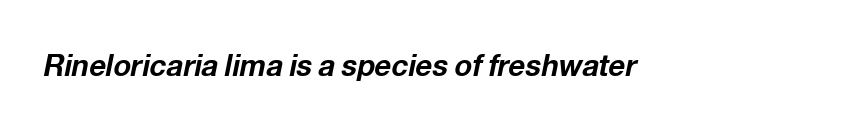
Q: Is the text bold? A: Yes.
Q: Is the text italic (slanted)? A: Yes, it leans right by about 12 degrees.
Q: Is the text underlined? A: No.
Q: Is the spacing between letters normal or unusually wide? A: Normal.
Q: Width (condensed, normal, or wide)? A: Normal.
Q: Stroke contrast? A: Low.
Q: x-height? A: Medium.
Q: Monospaced? A: No.
